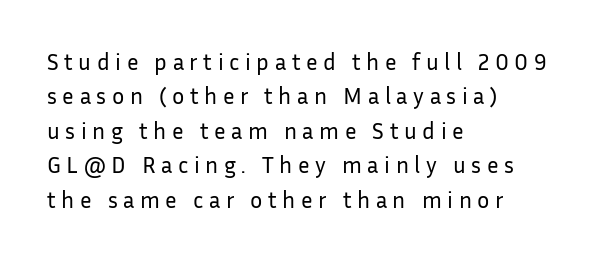
The block of text has a typical density, with ordinary space between rows. A classic flush-left, rag-right setting is used for this passage. Loose tracking; the words dissolve into strings of separated letters. Posture: vertical.
